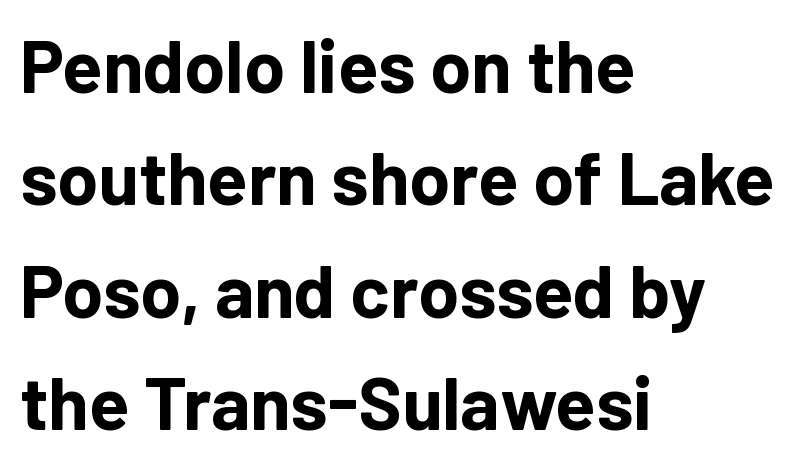
The characters look thick and weighty, a clear bold. Notice how the stems are strictly vertical — no italics here. Quick note: underline off. These lines keep a tight, regular rhythm from letter to letter. Is this a fixed-width face? No — the glyphs have proportional, varying widths.
